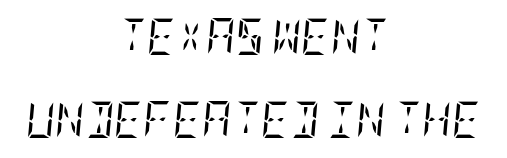
{"serif": "yes", "italic": "yes", "lean": "right", "slant_degrees": 5, "bold": "no", "weight": "regular", "width": "condensed", "stroke_contrast": "low", "x_height": "large", "underline": "no", "align": "center", "line_spacing": "loose", "line_spacing_ratio": 2.31, "letter_spacing": "normal", "letter_spacing_em": 0.0, "glyph_px": 36}
